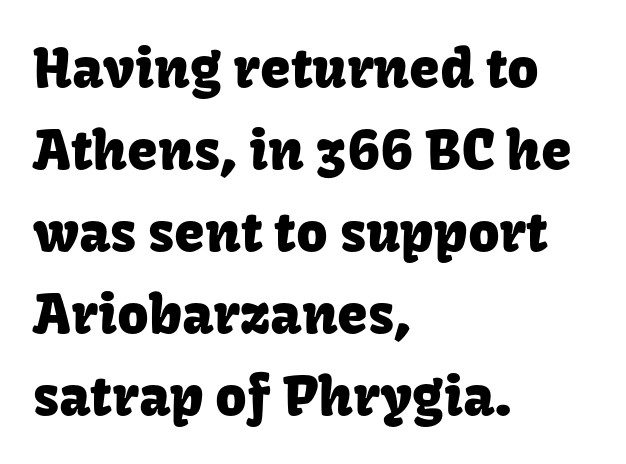
The image shows 55 px sans-serif type, upright; set left-aligned, normal line spacing (1.49x), normal letter spacing, not underlined; low stroke contrast and a medium x-height.
